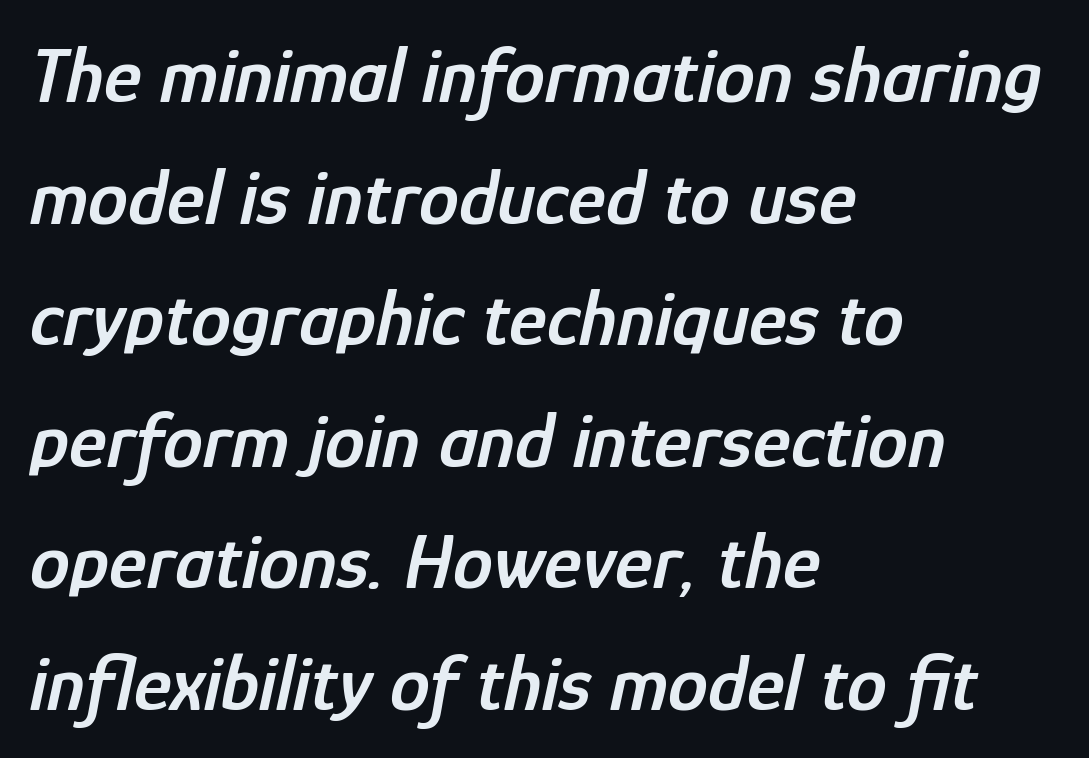
The image shows 80 px semibold, condensed type, italic (leaning right); set left-aligned, normal line spacing (1.52x), normal letter spacing, not underlined; low stroke contrast and a medium x-height.
